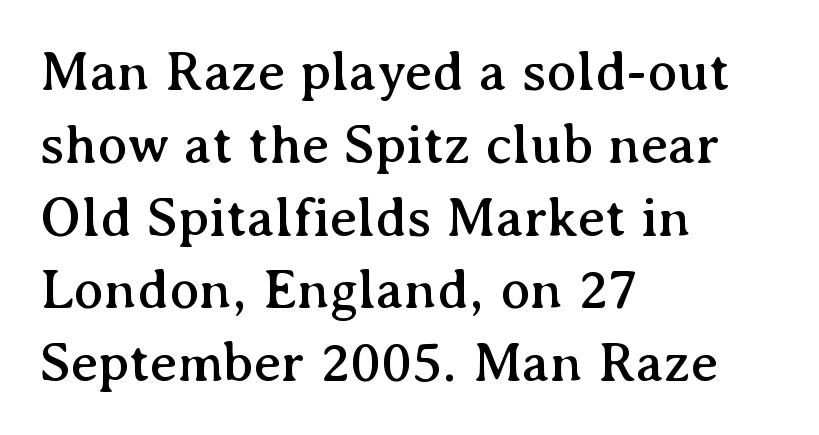
The image shows 56 px serif type, upright; set left-aligned, normal line spacing (1.3x), normal letter spacing, not underlined; medium stroke contrast and a medium x-height.
